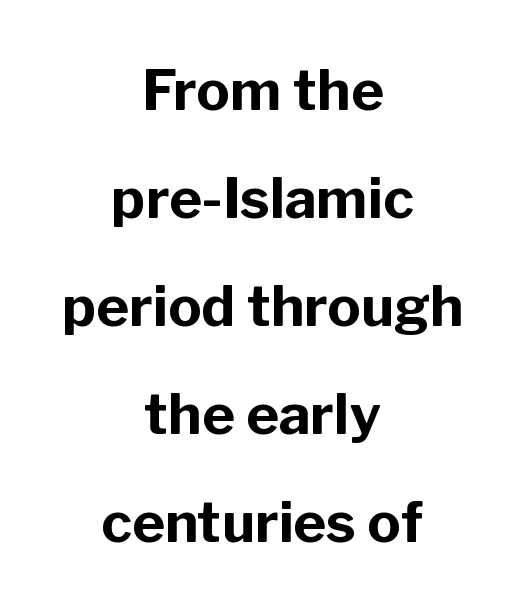
In terms of weight, the rendering is a true, heavy bold. Line spacing here is loose. Tracking here is standard; glyphs follow each other at the usual distance. The passage shown is typed in a proportional face where columns would drift.
